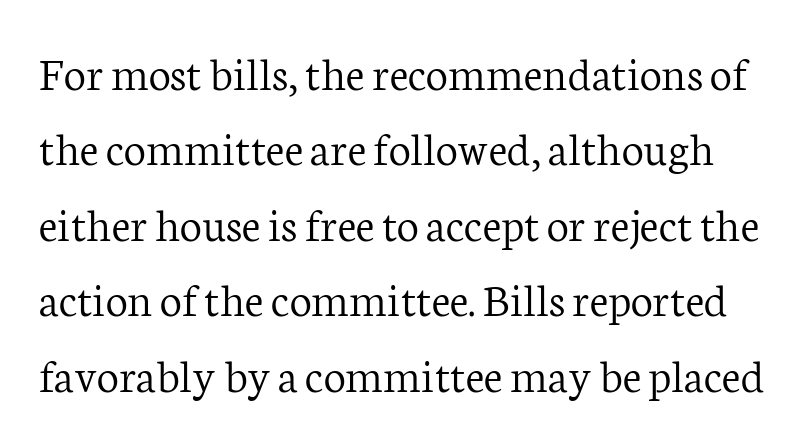
Q: Is the text bold? A: No.
Q: Is the text italic (slanted)? A: No, it is upright.
Q: Is the typeface a serif or a sans-serif typeface? A: Serif.
Q: Is the text underlined? A: No.
Q: Is the spacing between letters normal or unusually wide? A: Normal.
Q: Is the spacing between lines tight, normal or loose? A: Normal.
Q: Width (condensed, normal, or wide)? A: Normal.
Q: Stroke contrast? A: Low.
Q: x-height? A: Medium.
Q: Monospaced? A: No.
